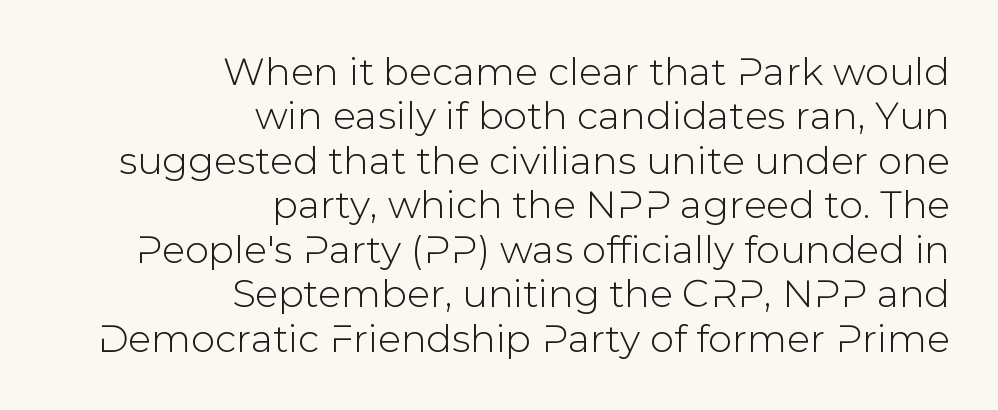
The image shows 38 px sans-serif type, upright; set right-aligned, line spacing 1.17x, normal letter spacing, not underlined; low stroke contrast and a medium x-height.
